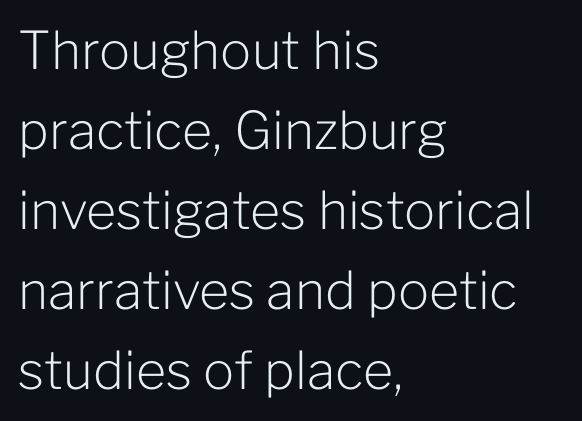
A typesetter would call this leading conventional body-copy spacing. Observe the ordinary spacing: letters are neighbours, not strangers. A typesetter would label this face a sans. Each line starts at the same left margin while the right side varies. The rendering uses natural spacing where letterforms have individual widths. The zone under the glyphs is completely vacant.
